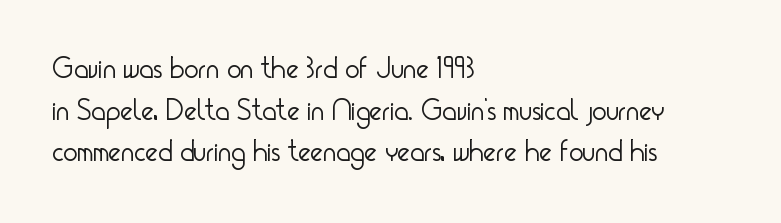
Q: Is the text bold? A: No.
Q: Is the text italic (slanted)? A: No, it is upright.
Q: Is the typeface a serif or a sans-serif typeface? A: Sans-serif.
Q: Is the text underlined? A: No.
Q: How is the paragraph aligned? A: Left-aligned.
Q: Is the spacing between letters normal or unusually wide? A: Normal.
Q: Is the spacing between lines tight, normal or loose? A: Normal.
Q: Width (condensed, normal, or wide)? A: Condensed.
Q: Stroke contrast? A: Low.
Q: x-height? A: Small.
Q: Monospaced? A: No.
